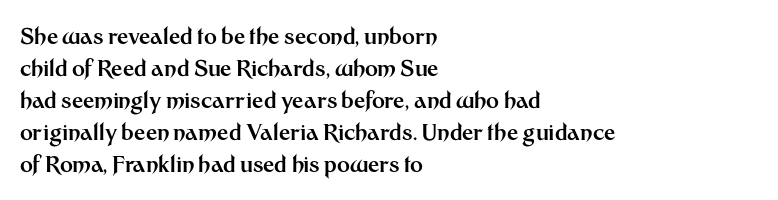
Q: Is the text bold? A: Yes.
Q: Is the text italic (slanted)? A: No, it is upright.
Q: Is the text underlined? A: No.
Q: How is the paragraph aligned? A: Left-aligned.
Q: Is the spacing between letters normal or unusually wide? A: Normal.
Q: Is the spacing between lines tight, normal or loose? A: Normal.
